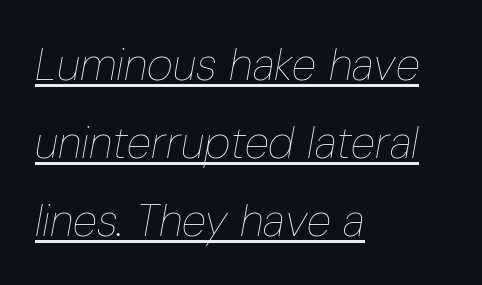
The image shows 45 px thin, condensed type, italic (leaning right); set left-aligned, line spacing 1.73x, normal letter spacing, underlined; low stroke contrast and a medium x-height.
